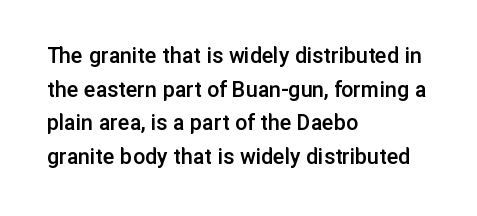
{"italic": "no", "bold": "semi", "underline": "no", "align": "left", "line_spacing": "normal", "line_spacing_ratio": 1.4, "letter_spacing": "normal", "letter_spacing_em": 0.0, "glyph_px": 24}
